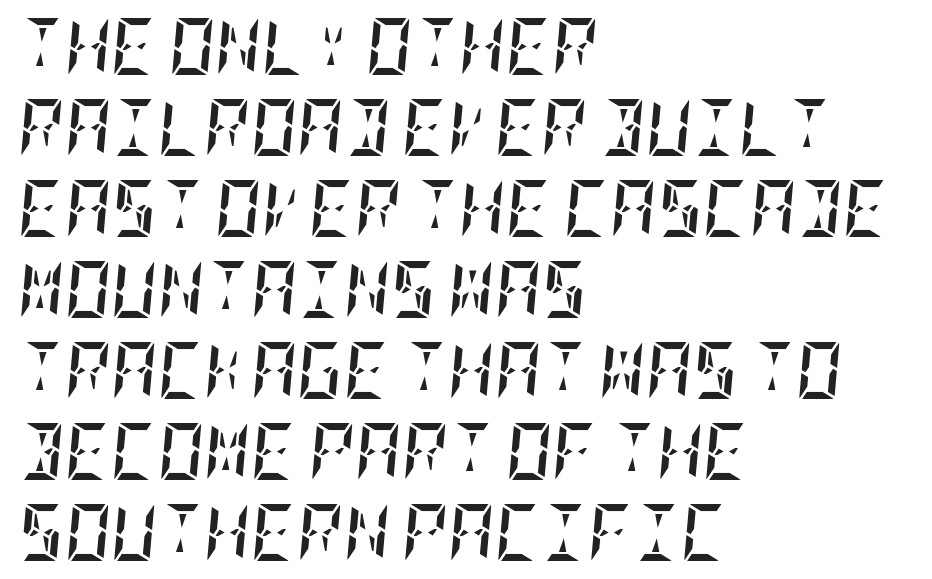
{"italic": "yes", "lean": "right", "slant_degrees": 5, "bold": "yes", "weight": "semibold", "width": "condensed", "stroke_contrast": "low", "x_height": "large", "underline": "no", "align": "left", "line_spacing": "normal", "line_spacing_ratio": 1.42, "letter_spacing": "normal", "letter_spacing_em": 0.0, "glyph_px": 57}
